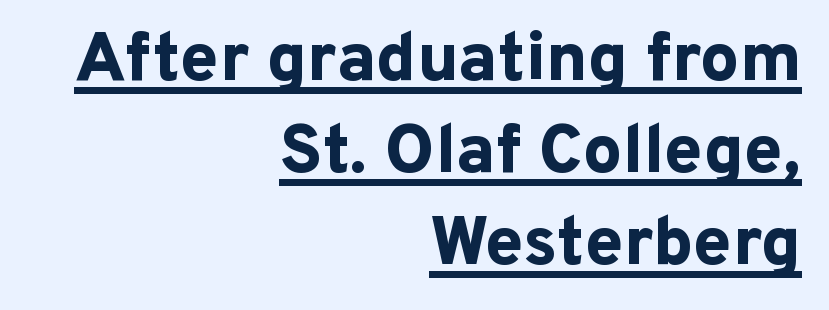
The image shows 69 px bold sans-serif type, upright; set right-aligned, normal line spacing (1.33x), normal letter spacing, underlined; low stroke contrast and a medium x-height.
